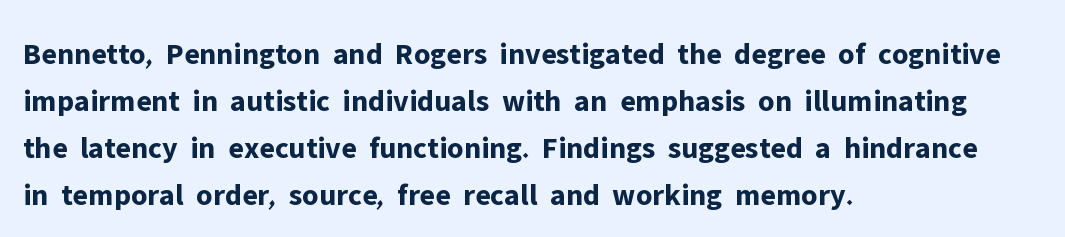
Q: Is the text bold? A: Yes.
Q: Is the text italic (slanted)? A: No, it is upright.
Q: Is the typeface a serif or a sans-serif typeface? A: Sans-serif.
Q: Is the text underlined? A: No.
Q: How is the paragraph aligned? A: Left-aligned.
Q: Is the spacing between letters normal or unusually wide? A: Normal.
Q: Is the spacing between lines tight, normal or loose? A: Normal.
Q: Width (condensed, normal, or wide)? A: Normal.
Q: Stroke contrast? A: Low.
Q: x-height? A: Medium.
Q: Monospaced? A: No.
